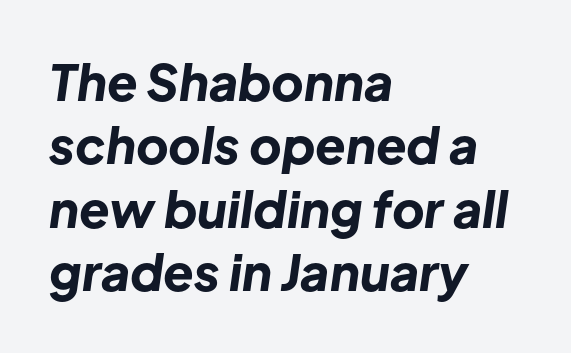
{"italic": "yes", "lean": "right", "slant_degrees": 8, "bold": "yes", "weight": "bold", "width": "normal", "stroke_contrast": "low", "x_height": "medium", "monospaced": "no", "underline": "no", "align": "left", "line_spacing": "normal", "line_spacing_ratio": 1.27, "letter_spacing": "normal", "letter_spacing_em": 0.0, "glyph_px": 50}
